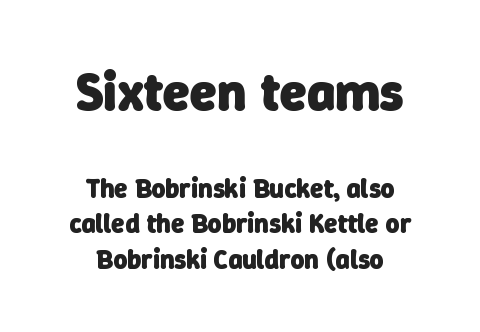
Q: Is the text bold? A: Yes.
Q: Is the typeface a serif or a sans-serif typeface? A: Sans-serif.
Q: Is the text underlined? A: No.
Q: How is the paragraph aligned? A: Centered.
Q: Is the spacing between letters normal or unusually wide? A: Normal.
Q: Is the spacing between lines tight, normal or loose? A: Normal.
Q: Which block of text is set in a larger size, the first (top) or the second (bottom)? A: The first (top) one.
Q: Width (condensed, normal, or wide)? A: Normal.
Q: Stroke contrast? A: Low.
Q: x-height? A: Medium.
Q: Monospaced? A: No.
